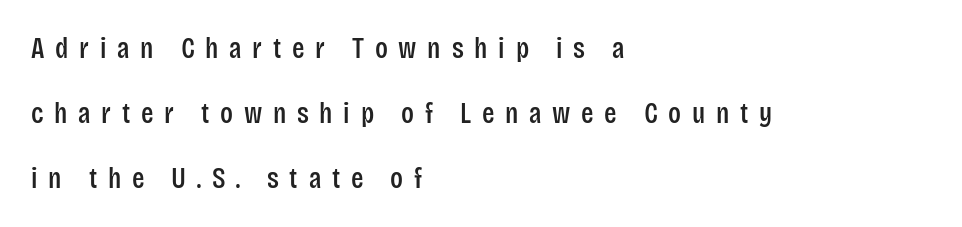
Left-aligned paragraph, ragged on the right. Each row of text sits above clean, open space. The letters advance in unequal steps, a hallmark of proportional type. The gaps between neighbouring characters are conspicuously large. In terms of posture, this sample is upright.
